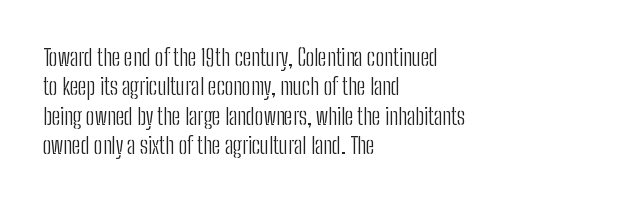
Q: Is the text bold? A: No.
Q: Is the text italic (slanted)? A: No, it is upright.
Q: Is the text underlined? A: No.
Q: How is the paragraph aligned? A: Left-aligned.
Q: Is the spacing between letters normal or unusually wide? A: Normal.
Q: Is the spacing between lines tight, normal or loose? A: Normal.
